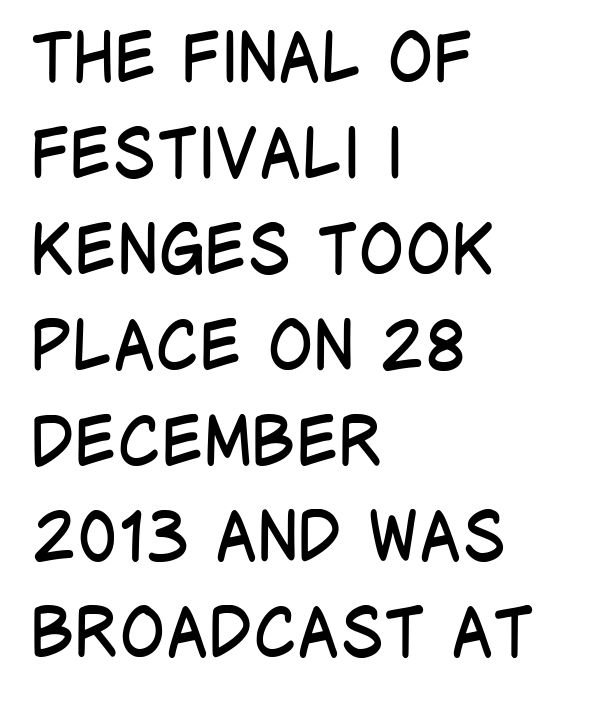
Q: Is the text bold? A: No.
Q: Is the text italic (slanted)? A: No, it is upright.
Q: Is the typeface a serif or a sans-serif typeface? A: Sans-serif.
Q: Is the text underlined? A: No.
Q: How is the paragraph aligned? A: Left-aligned.
Q: Is the spacing between letters normal or unusually wide? A: Normal.
Q: Is the spacing between lines tight, normal or loose? A: Normal.
Q: Width (condensed, normal, or wide)? A: Condensed.
Q: Stroke contrast? A: Low.
Q: x-height? A: Large.
Q: Monospaced? A: No.
